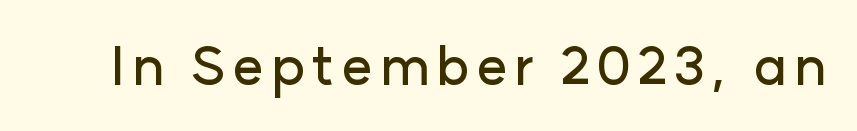
{"serif": "no", "italic": "no", "width": "normal", "stroke_contrast": "low", "x_height": "medium", "monospaced": "no", "underline": "no", "glyph_px": 54}
